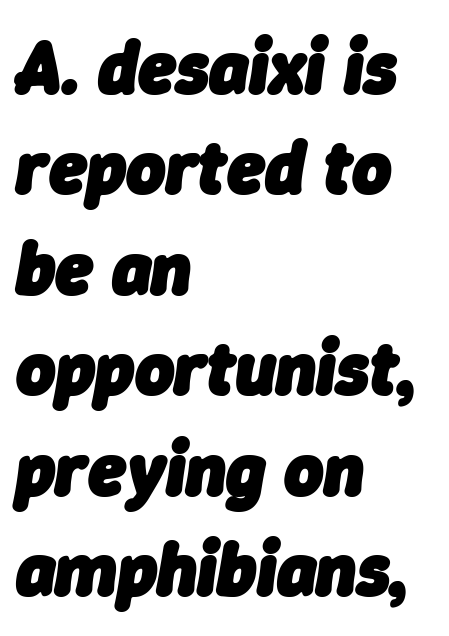
The characters look thick and weighty, a clear bold. The text carries the slant typical of an italic or oblique font. The line texture is even and compact thanks to regular tracking. The compositor pushed each line to the left boundary. Varying glyph widths throughout — classic text-font behaviour.
